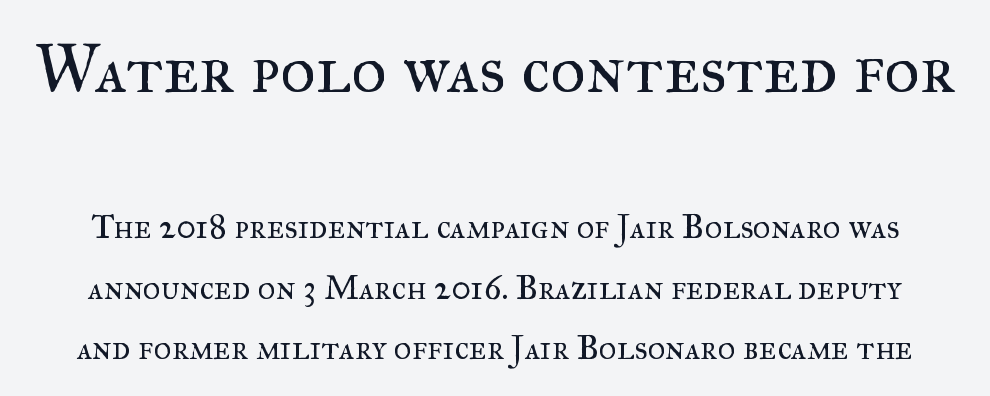
Check where the strokes stop: tiny serifs finish them off. The face used here is proportionally spaced, like ordinary book or web type. Is this a heavy cut? Hardly; it is regular or lighter. What stands out about the letter spacing? Nothing — it is the standard amount. Quick note: underline off.
